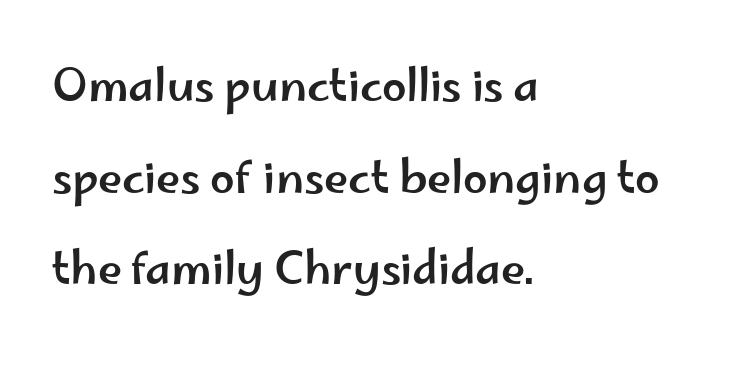
Q: Is the text italic (slanted)? A: No, it is upright.
Q: Is the typeface a serif or a sans-serif typeface? A: Sans-serif.
Q: Is the text underlined? A: No.
Q: How is the paragraph aligned? A: Left-aligned.
Q: Is the spacing between letters normal or unusually wide? A: Normal.
Q: Is the spacing between lines tight, normal or loose? A: Loose.
Q: Width (condensed, normal, or wide)? A: Wide.
Q: Stroke contrast? A: Low.
Q: x-height? A: Small.
Q: Monospaced? A: No.
